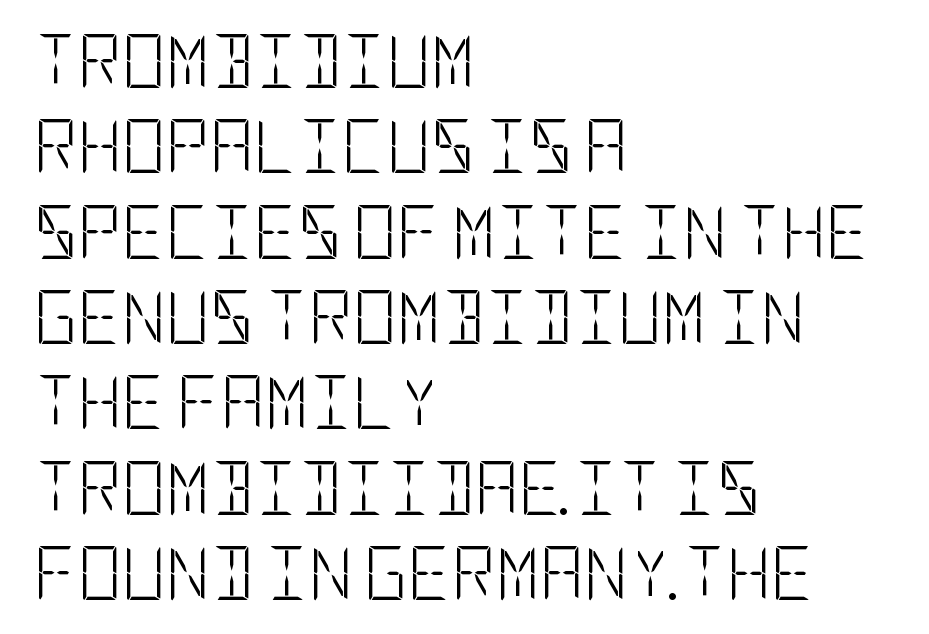
Interline gaps are of average width in this sample. This sample uses a sans-serif face. The glyphs are unaccompanied by any horizontal stroke below them. The passage shown has conventional tracking throughout. On a weight scale, this lands at 450 or below. Unlike italic type, these characters show no tilt at all.
